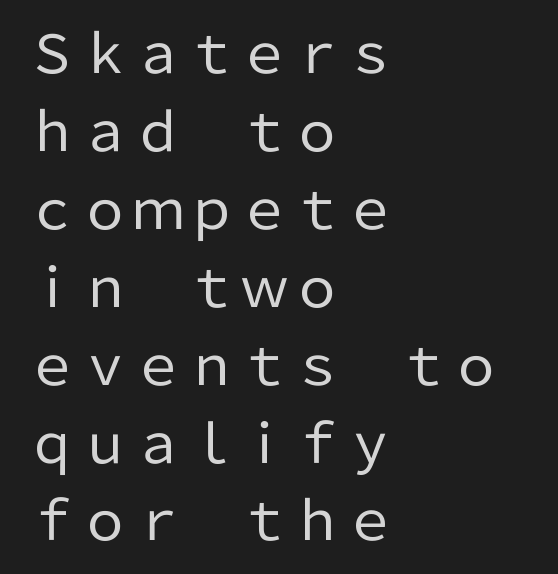
Interline gaps are of average width in this sample. Stems here are at most as thick as an everyday book face. Typeset ragged right — the left edge is the straight one. These lines are composed in type without serifs. Spacing verdict: proportional, widths tailored to each character.
